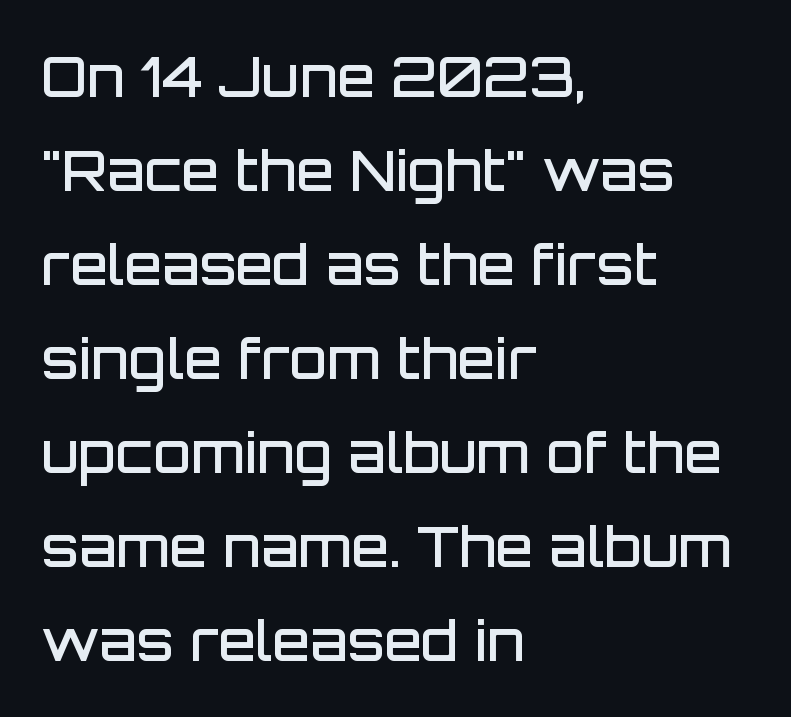
{"serif": "no", "italic": "no", "bold": "semi", "weight": "semibold", "width": "normal", "stroke_contrast": "low", "x_height": "large", "monospaced": "no", "underline": "no", "align": "left", "line_spacing_ratio": 1.71, "letter_spacing": "normal", "letter_spacing_em": 0.0, "glyph_px": 55}
